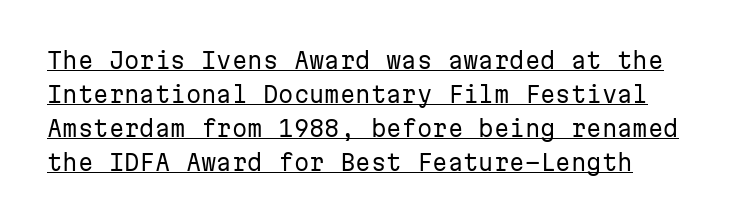
The image shows 22 px text type, upright; set normal line spacing (1.54x), normal letter spacing, underlined.
